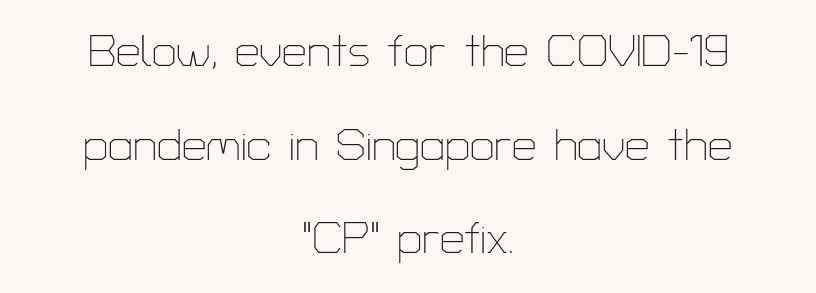
Q: Is the text bold? A: No.
Q: Is the text italic (slanted)? A: No, it is upright.
Q: Is the typeface a serif or a sans-serif typeface? A: Sans-serif.
Q: Is the text underlined? A: No.
Q: How is the paragraph aligned? A: Centered.
Q: Is the spacing between letters normal or unusually wide? A: Normal.
Q: Is the spacing between lines tight, normal or loose? A: Loose.
Q: Width (condensed, normal, or wide)? A: Normal.
Q: Stroke contrast? A: Low.
Q: x-height? A: Medium.
Q: Monospaced? A: No.
